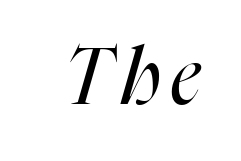
Q: Is the text bold? A: No.
Q: Is the text italic (slanted)? A: Yes, it leans right by about 16 degrees.
Q: Is the text underlined? A: No.
Q: Width (condensed, normal, or wide)? A: Condensed.
Q: Stroke contrast? A: High.
Q: x-height? A: Medium.
Q: Monospaced? A: No.
